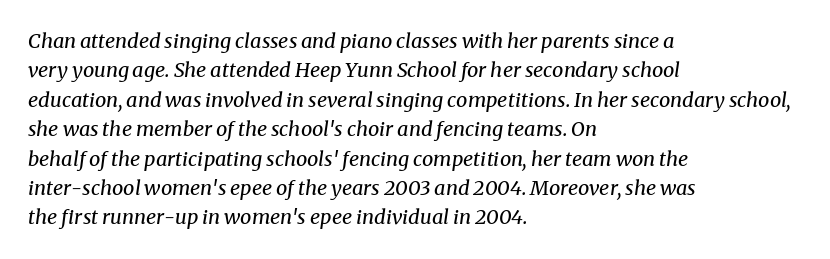
{"italic": "yes", "lean": "right", "slant_degrees": 8, "bold": "no", "underline": "no", "align": "left", "line_spacing": "normal", "line_spacing_ratio": 1.47, "letter_spacing": "normal", "letter_spacing_em": 0.0, "glyph_px": 20}
